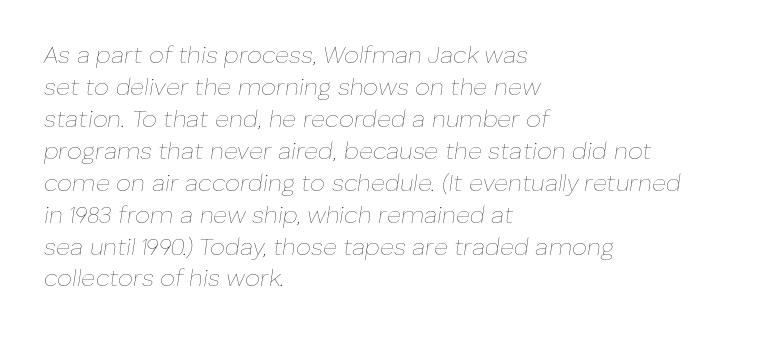
{"italic": "yes", "lean": "right", "slant_degrees": 8, "bold": "no", "underline": "no", "align": "left", "line_spacing": "normal", "line_spacing_ratio": 1.33, "letter_spacing": "normal", "letter_spacing_em": 0.0, "glyph_px": 24}
